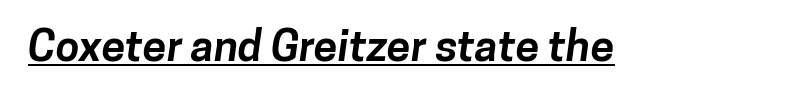
Inter-character spacing is left at the font's built-in metrics. The designer went with a sans here, leaving each stem footless. Proportional: the letters do not fall into vertical columns. This rendering features underlined lettering. What weight is shown? A full bold with thick strokes.
